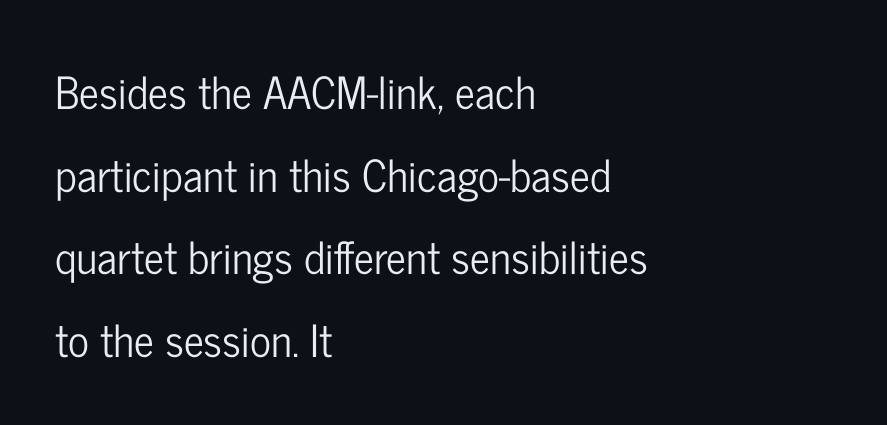
{"serif": "no", "italic": "no", "width": "condensed", "stroke_contrast": "low", "x_height": "medium", "monospaced": "no", "underline": "no", "align": "left", "line_spacing_ratio": 1.88, "letter_spacing": "normal", "letter_spacing_em": 0.0, "glyph_px": 44}
